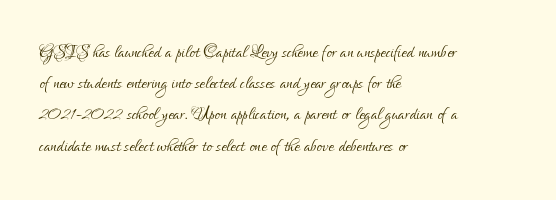
{"bold": "no", "underline": "no", "align": "left", "line_spacing": "normal", "line_spacing_ratio": 1.3, "letter_spacing": "normal", "letter_spacing_em": 0.0, "glyph_px": 24}
